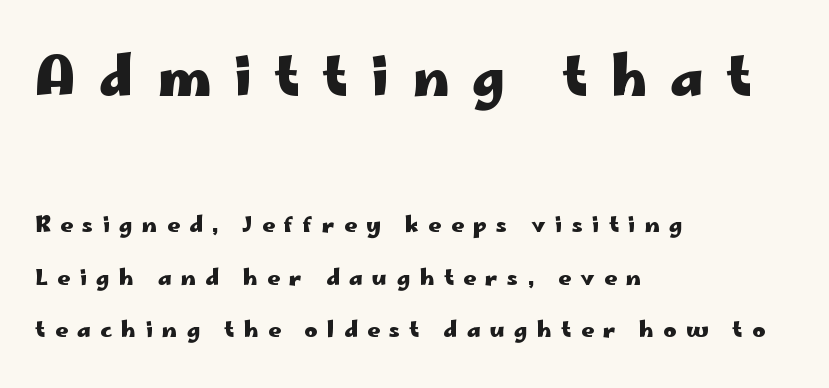
The image shows 54 px heavy, wide sans-serif type, upright; set left-aligned, loose line spacing (2.39x), unusually wide letter spacing (+0.43 em), not underlined; the first (top) block is 2.45x larger; low stroke contrast and a small x-height.
